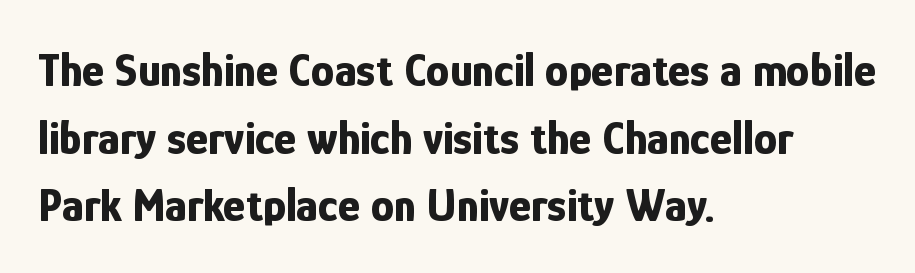
The image shows 47 px bold, condensed sans-serif type, upright; set left-aligned, normal line spacing (1.44x), normal letter spacing, not underlined; low stroke contrast and a medium x-height.
